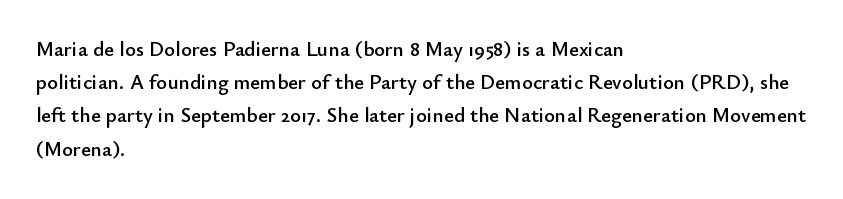
The tracking reads as untouched default to a designer's eye. Anything drawn beneath the words? Only blank space. Leading: standard. The lettering holds an erect, upright posture throughout.
